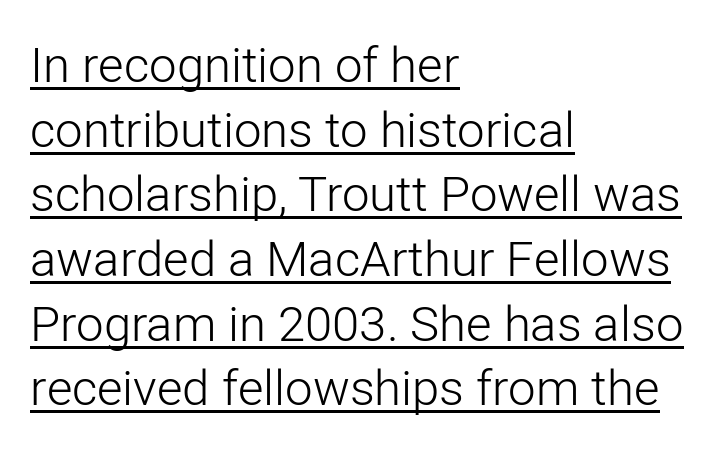
The image shows 49 px light sans-serif type, upright; set left-aligned, normal line spacing (1.32x), normal letter spacing, underlined; low stroke contrast and a medium x-height.
